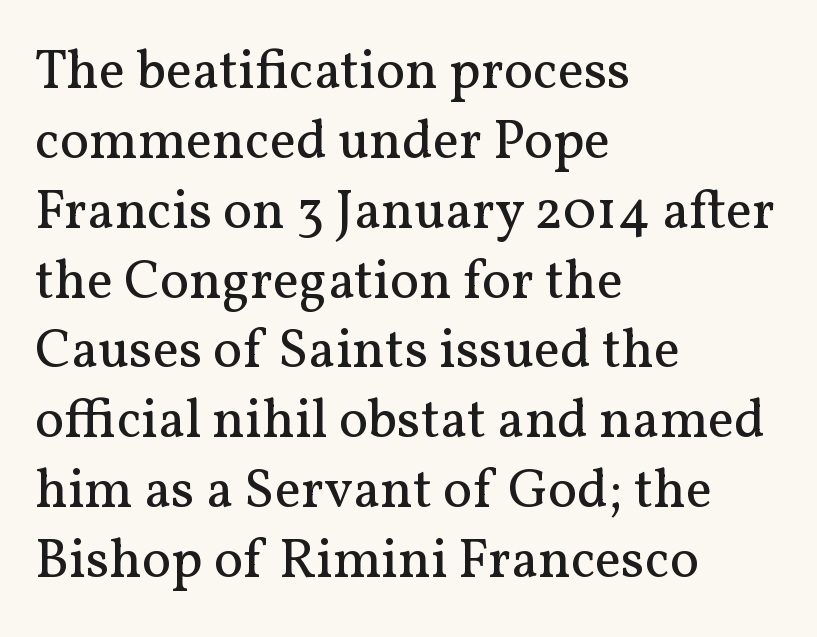
Q: Is the text bold? A: No.
Q: Is the text italic (slanted)? A: No, it is upright.
Q: Is the typeface a serif or a sans-serif typeface? A: Serif.
Q: Is the text underlined? A: No.
Q: How is the paragraph aligned? A: Left-aligned.
Q: Is the spacing between letters normal or unusually wide? A: Normal.
Q: Is the spacing between lines tight, normal or loose? A: Normal.
Q: Width (condensed, normal, or wide)? A: Normal.
Q: Stroke contrast? A: Medium.
Q: x-height? A: Medium.
Q: Monospaced? A: No.
